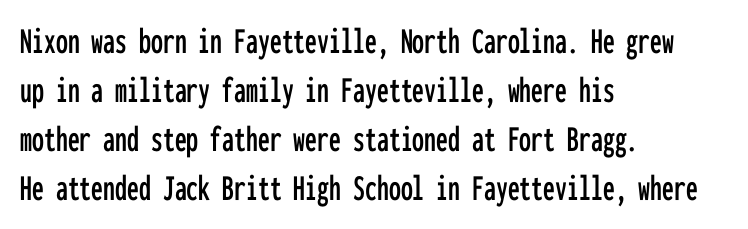
{"serif": "no", "italic": "no", "width": "condensed", "stroke_contrast": "low", "x_height": "medium", "monospaced": "yes", "underline": "no", "align": "left", "line_spacing": "normal", "line_spacing_ratio": 1.29, "letter_spacing": "normal", "letter_spacing_em": 0.0, "glyph_px": 38}
